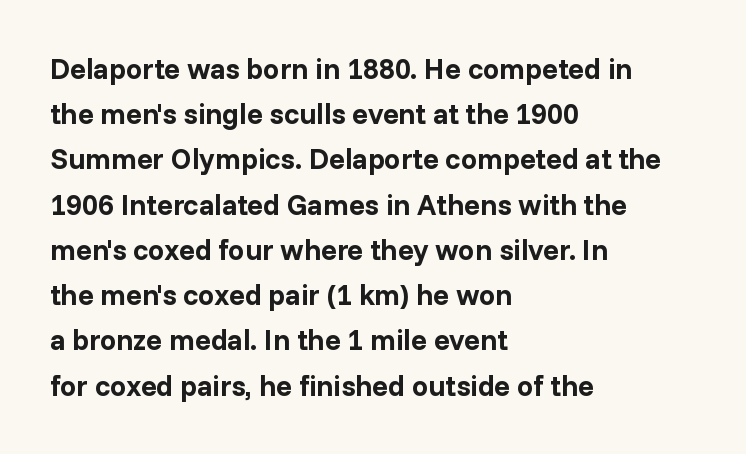
Q: Is the text bold? A: Yes.
Q: Is the text italic (slanted)? A: No, it is upright.
Q: Is the typeface a serif or a sans-serif typeface? A: Sans-serif.
Q: Is the text underlined? A: No.
Q: How is the paragraph aligned? A: Left-aligned.
Q: Is the spacing between letters normal or unusually wide? A: Normal.
Q: Is the spacing between lines tight, normal or loose? A: Normal.
Q: Width (condensed, normal, or wide)? A: Normal.
Q: Stroke contrast? A: Low.
Q: x-height? A: Medium.
Q: Monospaced? A: No.
